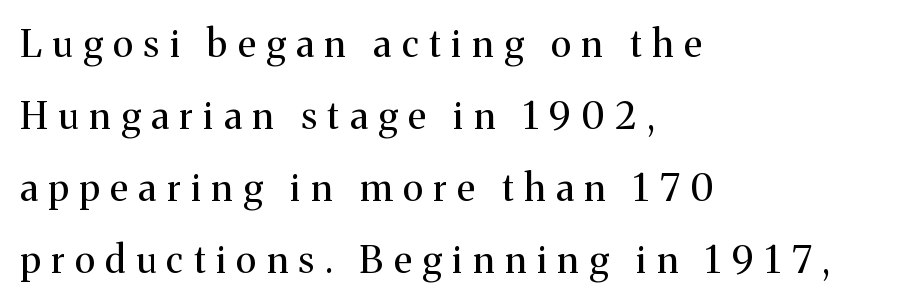
The image shows 37 px regular-weight serif type, upright; set left-aligned, loose line spacing (1.95x), unusually wide letter spacing (+0.29 em), not underlined; medium stroke contrast and a medium x-height.
